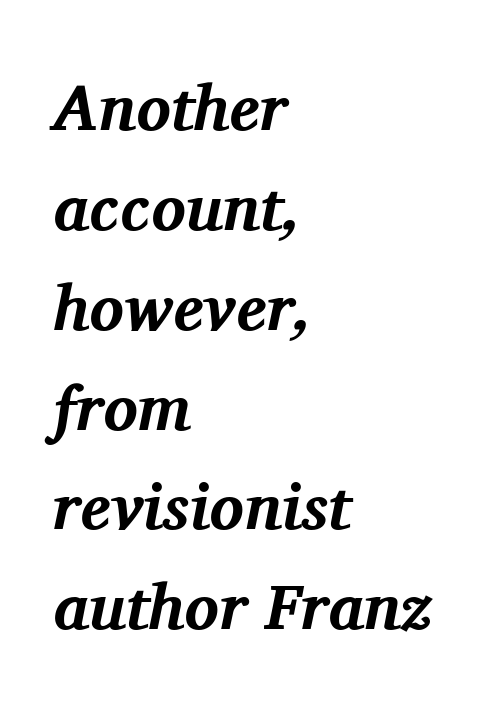
The image shows 64 px bold serif type, italic (leaning right); set left-aligned, normal line spacing (1.56x), normal letter spacing, not underlined; medium stroke contrast and a medium x-height.
